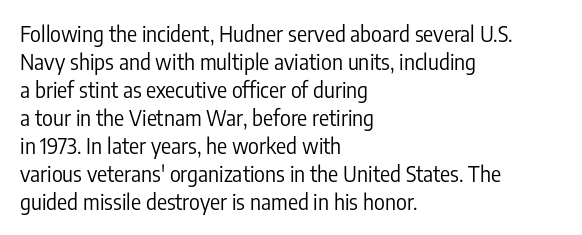
The image shows 21 px text type, upright; set left-aligned, normal line spacing (1.33x), normal letter spacing, not underlined.
